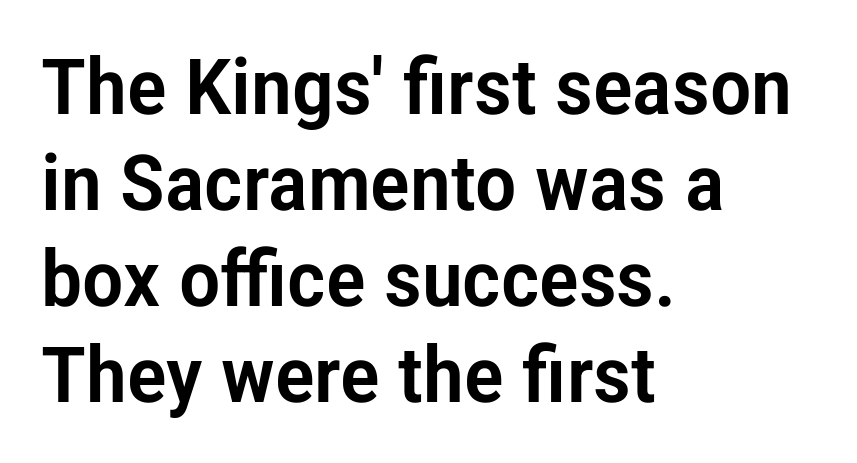
The font's upright variant was chosen for this text. The passage shown is typed in a proportional face where columns would drift. Caption: standard tracking, unaltered. Each letter's strokes conclude bluntly, with no projecting serifs.
